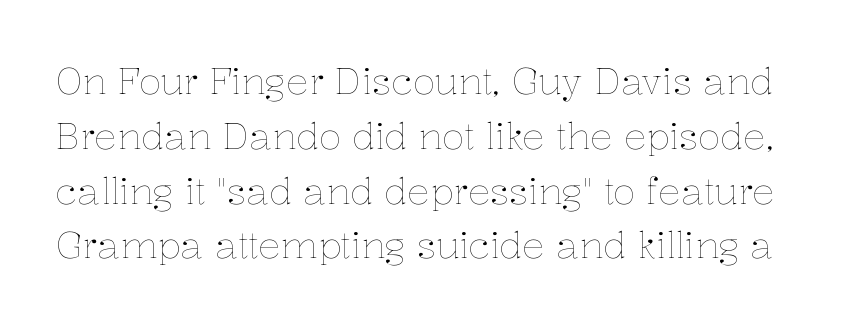
Q: Is the text bold? A: No.
Q: Is the text italic (slanted)? A: No, it is upright.
Q: Is the text underlined? A: No.
Q: Is the spacing between letters normal or unusually wide? A: Normal.
Q: Is the spacing between lines tight, normal or loose? A: Normal.
Q: Width (condensed, normal, or wide)? A: Normal.
Q: Stroke contrast? A: Low.
Q: x-height? A: Medium.
Q: Monospaced? A: No.
